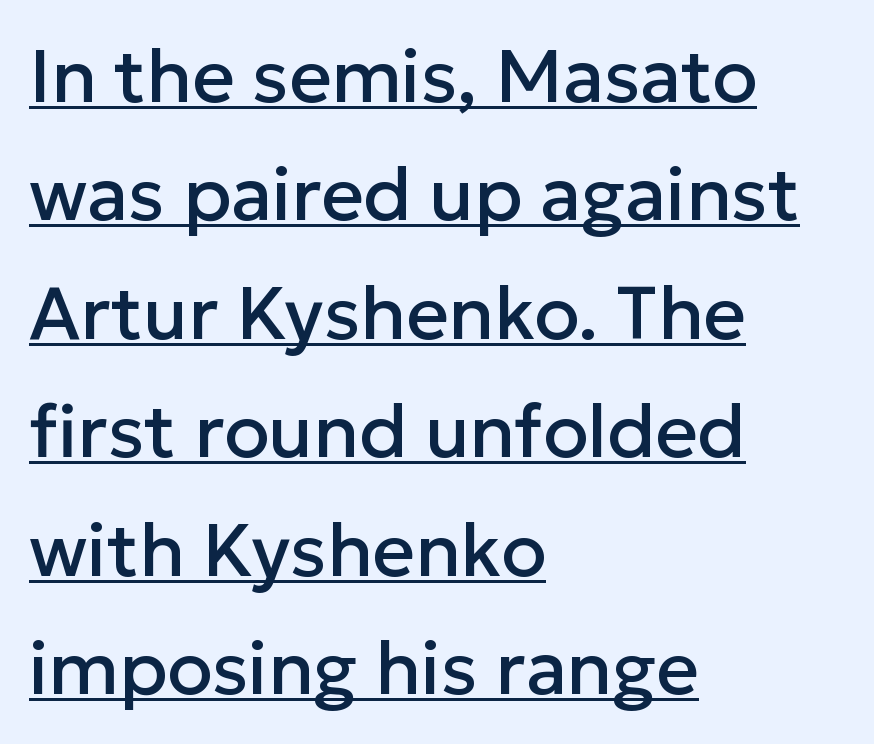
The image shows 74 px sans-serif type, upright; set left-aligned, normal line spacing (1.6x), normal letter spacing, underlined; low stroke contrast and a medium x-height.
